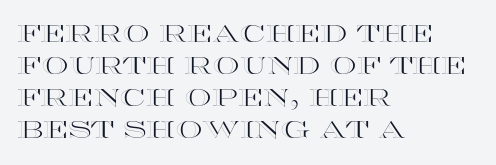
Just letters on the line, the space beneath them empty. Honestly, the row spacing looks completely unremarkable. No italicization has been applied; the sample stays upright. Teacher's note: observe the even left margin — that is flush-left alignment. Glyph-to-glyph distance matches everyday printed text.
